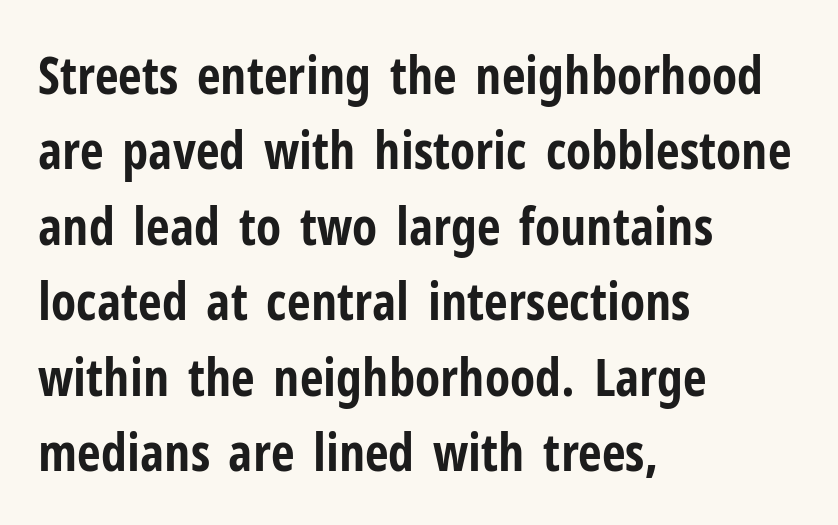
The image shows 52 px bold, condensed sans-serif type, upright; set left-aligned, normal line spacing (1.45x), normal letter spacing, not underlined; low stroke contrast and a medium x-height.
